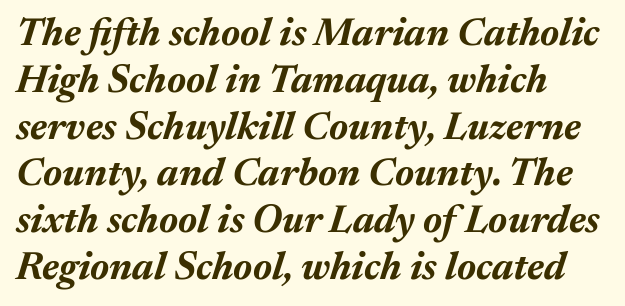
The image shows 39 px bold type, italic (leaning right); set left-aligned, line spacing 1.2x, normal letter spacing, not underlined; medium stroke contrast and a medium x-height.
